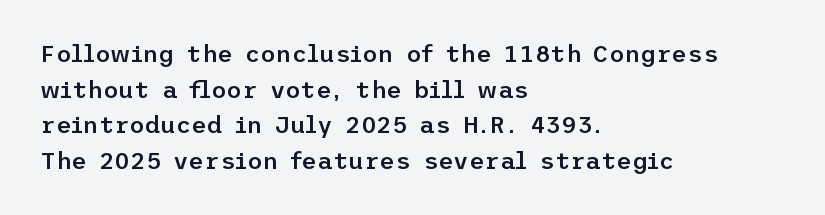
A semibold gives these letters moderate extra thickness, short of bold. Line spacing here is normal. Short note: letters normally spaced. Designer's note — italics off, roman on. A clean baseline with only descenders dipping below it. Line beginnings align vertically; line endings do not.
